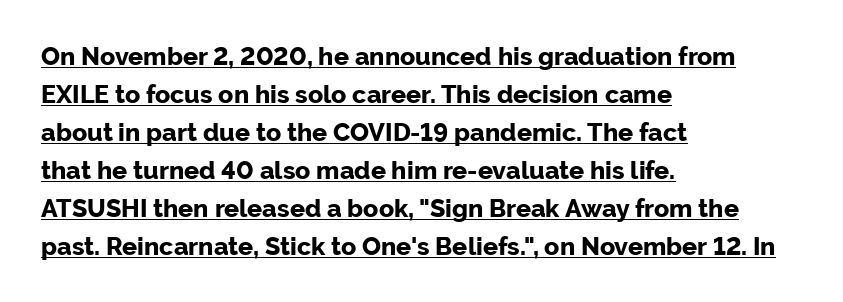
The letters are bold, with thick, heavy strokes. Leading: standard. This sample uses plain, unmodified letter spacing. Caption: multi-line text, flush left, ragged right. Rendered with straight, roman letterforms.
